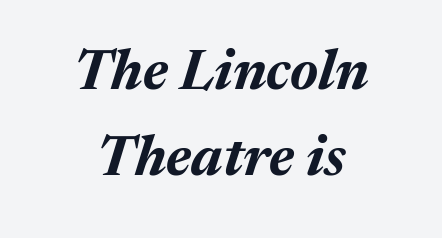
Standard letterfit; no display-style spreading of the glyphs. The space beneath each line is pristine and unruled. These words are printed bold, with thick strokes throughout. Is this a fixed-width face? No — the glyphs have proportional, varying widths. Line spacing here is normal. The specimen reads as italic at a glance.
